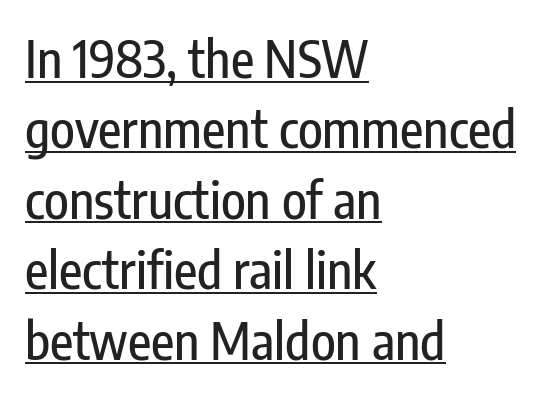
{"serif": "no", "italic": "no", "width": "condensed", "stroke_contrast": "low", "x_height": "medium", "monospaced": "no", "underline": "yes", "align": "left", "line_spacing": "normal", "line_spacing_ratio": 1.38, "letter_spacing": "normal", "letter_spacing_em": 0.0, "glyph_px": 51}
